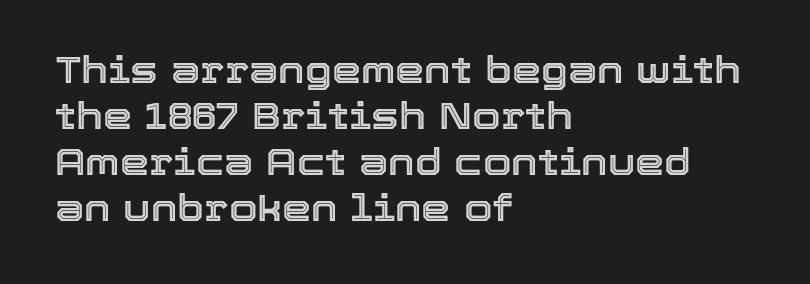
Q: Is the text italic (slanted)? A: No, it is upright.
Q: Is the text underlined? A: No.
Q: How is the paragraph aligned? A: Left-aligned.
Q: Is the spacing between letters normal or unusually wide? A: Normal.
Q: Width (condensed, normal, or wide)? A: Normal.
Q: x-height? A: Medium.
Q: Monospaced? A: No.
